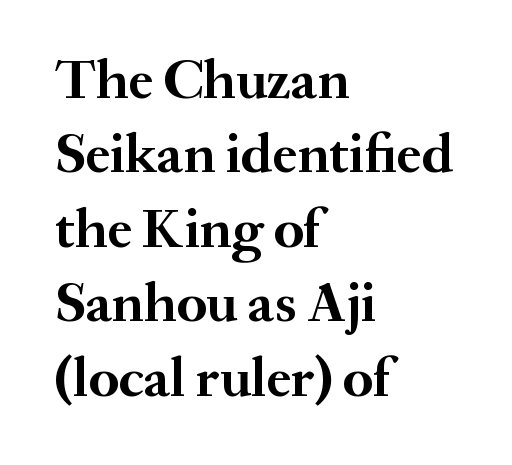
The image shows 56 px semibold serif type, upright; set left-aligned, normal line spacing (1.33x), normal letter spacing, not underlined; medium stroke contrast and a small x-height.
